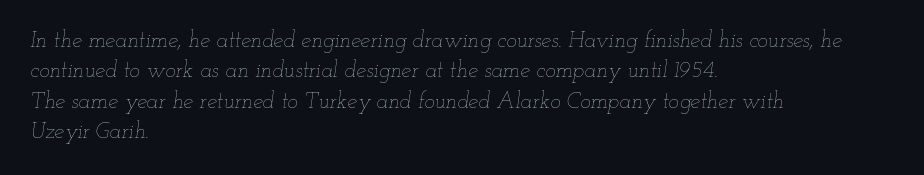
Look at the tracking — it's just the regular setting, nothing added. This reads as an unemphasized weight, regular at the heaviest. This rendering uses left alignment, leaving the right contour irregular. Posture: slanted. Any mark beneath the type? The region is blank. Horizontal bands of white between lines are of average thickness.
